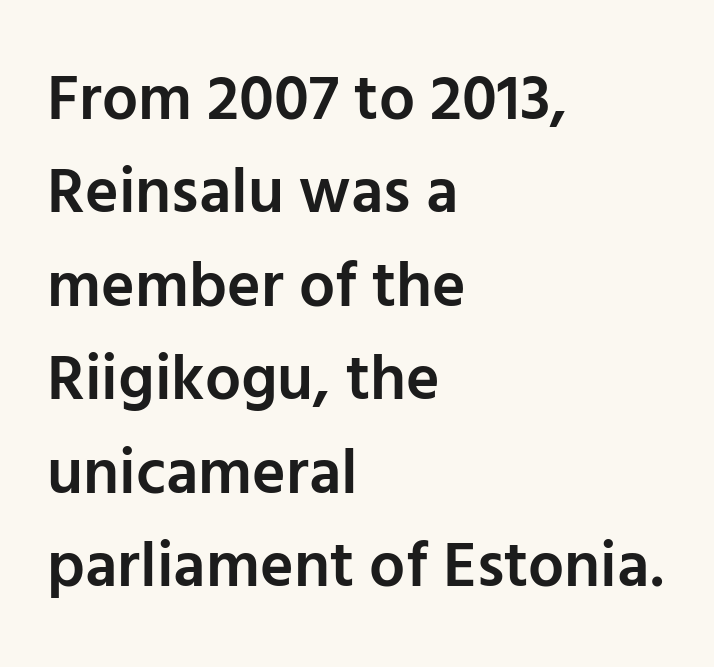
Q: Is the text bold? A: Semi-bold.
Q: Is the text italic (slanted)? A: No, it is upright.
Q: Is the typeface a serif or a sans-serif typeface? A: Sans-serif.
Q: Is the text underlined? A: No.
Q: How is the paragraph aligned? A: Left-aligned.
Q: Is the spacing between letters normal or unusually wide? A: Normal.
Q: Is the spacing between lines tight, normal or loose? A: Normal.
Q: Width (condensed, normal, or wide)? A: Normal.
Q: Stroke contrast? A: Low.
Q: x-height? A: Medium.
Q: Monospaced? A: No.
